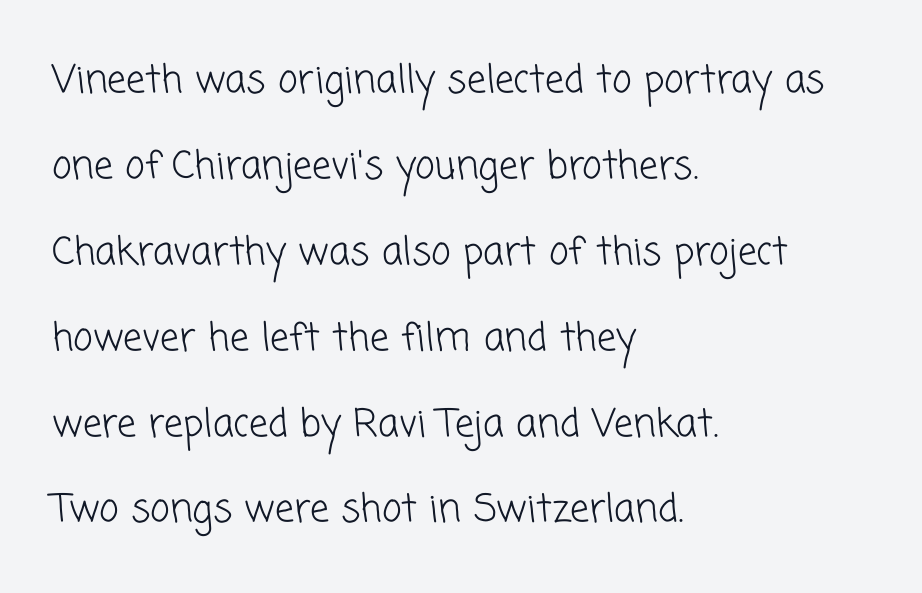
The image shows 38 px light sans-serif type; set left-aligned, loose line spacing (2.26x), normal letter spacing, not underlined; low stroke contrast and a medium x-height.
